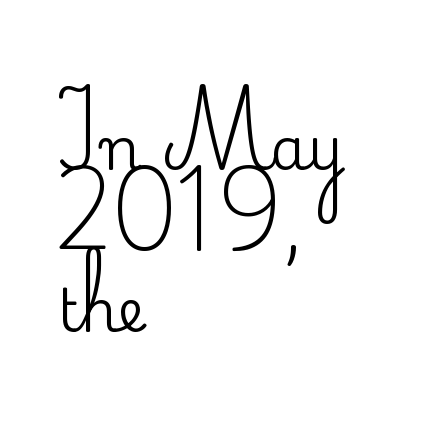
Q: Is the text italic (slanted)? A: No, it is upright.
Q: Is the typeface a serif or a sans-serif typeface? A: Serif.
Q: Is the text underlined? A: No.
Q: How is the paragraph aligned? A: Left-aligned.
Q: Is the spacing between letters normal or unusually wide? A: Normal.
Q: Is the spacing between lines tight, normal or loose? A: Normal.
Q: Width (condensed, normal, or wide)? A: Normal.
Q: Stroke contrast? A: Medium.
Q: x-height? A: Small.
Q: Monospaced? A: No.
